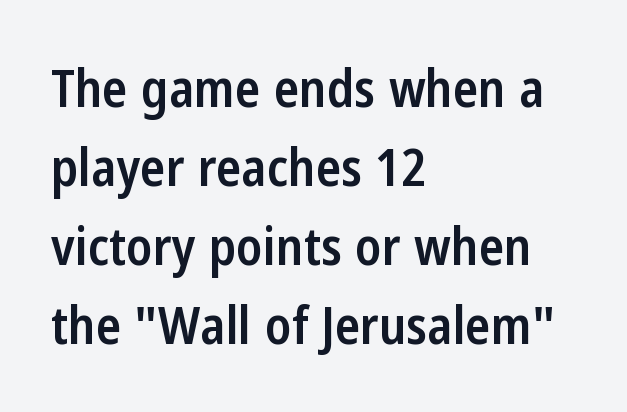
{"serif": "no", "italic": "no", "bold": "semi", "weight": "semibold", "width": "condensed", "stroke_contrast": "low", "x_height": "medium", "monospaced": "no", "underline": "no", "align": "left", "line_spacing": "normal", "line_spacing_ratio": 1.52, "letter_spacing": "normal", "letter_spacing_em": 0.0, "glyph_px": 52}
